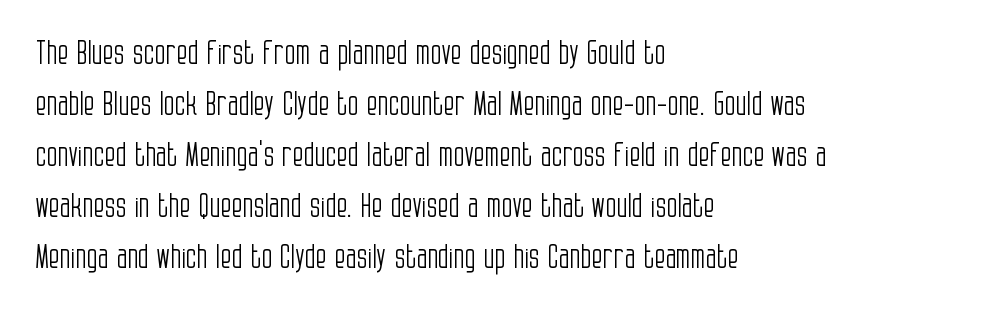
The image shows 32 px light, condensed sans-serif type, upright; set left-aligned, normal line spacing (1.59x), normal letter spacing, not underlined; low stroke contrast and a large x-height.
